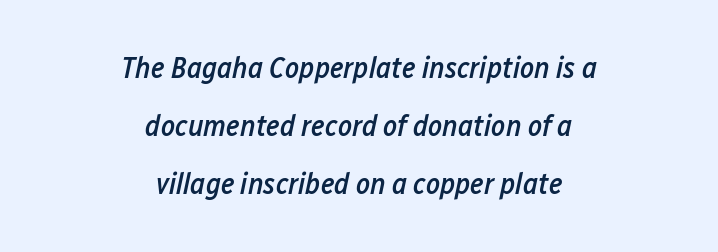
Q: Is the text bold? A: Semi-bold.
Q: Is the text italic (slanted)? A: Yes, it leans right by about 12 degrees.
Q: Is the text underlined? A: No.
Q: How is the paragraph aligned? A: Centered.
Q: Is the spacing between letters normal or unusually wide? A: Normal.
Q: Is the spacing between lines tight, normal or loose? A: Loose.
Q: Width (condensed, normal, or wide)? A: Condensed.
Q: Stroke contrast? A: Low.
Q: x-height? A: Medium.
Q: Monospaced? A: No.
